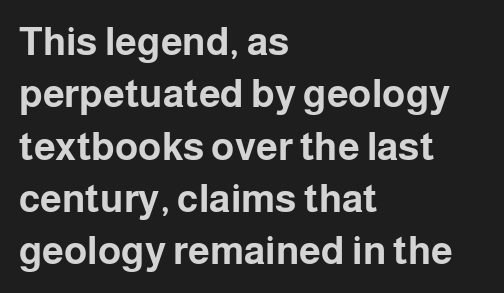
This is roman type, the default non-slanted kind. Heavy-handed strokes throughout: this text is bold. Is this a sans? Yes — the strokes have no serifs. Descender tails drop into unmarked territory. The rendering keeps characters at their native spacing.
